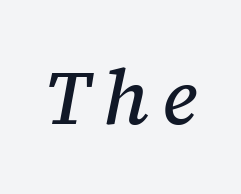
The zone under the glyphs is completely vacant. Check where the strokes stop: tiny serifs finish them off. The face used here has a pronounced slope to its letters. The rendering uses natural spacing where letterforms have individual widths.
